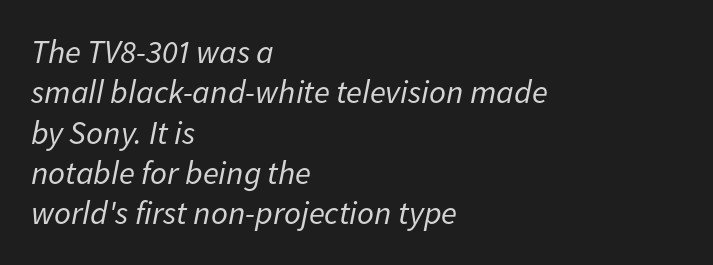
{"italic": "yes", "lean": "right", "slant_degrees": 11, "bold": "no", "weight": "regular", "width": "normal", "stroke_contrast": "low", "x_height": "medium", "monospaced": "no", "underline": "no", "align": "left", "line_spacing_ratio": 1.22, "letter_spacing": "normal", "letter_spacing_em": 0.0, "glyph_px": 33}
